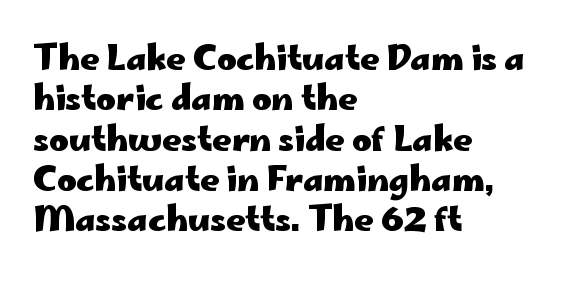
Q: Is the text bold? A: Yes.
Q: Is the text italic (slanted)? A: No, it is upright.
Q: Is the typeface a serif or a sans-serif typeface? A: Sans-serif.
Q: Is the text underlined? A: No.
Q: How is the paragraph aligned? A: Left-aligned.
Q: Is the spacing between letters normal or unusually wide? A: Normal.
Q: Width (condensed, normal, or wide)? A: Wide.
Q: Stroke contrast? A: Low.
Q: x-height? A: Small.
Q: Monospaced? A: No.
